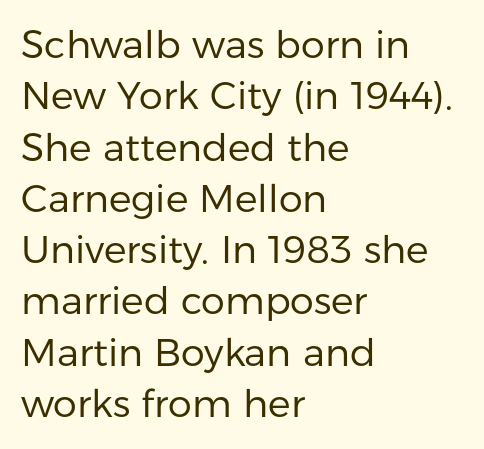
The image shows 38 px regular-weight sans-serif type, upright; set left-aligned, normal line spacing (1.35x), normal letter spacing, not underlined; low stroke contrast and a medium x-height.
